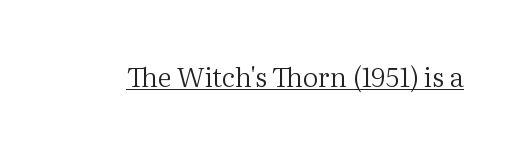
The image shows 27 px text type, upright; set normal letter spacing, underlined.
